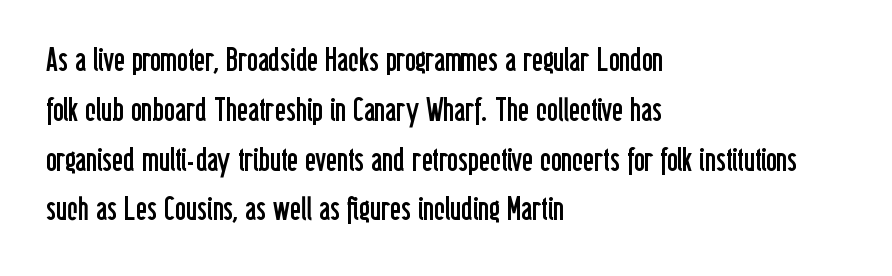
The image shows 33 px regular-weight, condensed sans-serif type, upright; set left-aligned, normal line spacing (1.51x), normal letter spacing, not underlined; low stroke contrast and a medium x-height.
